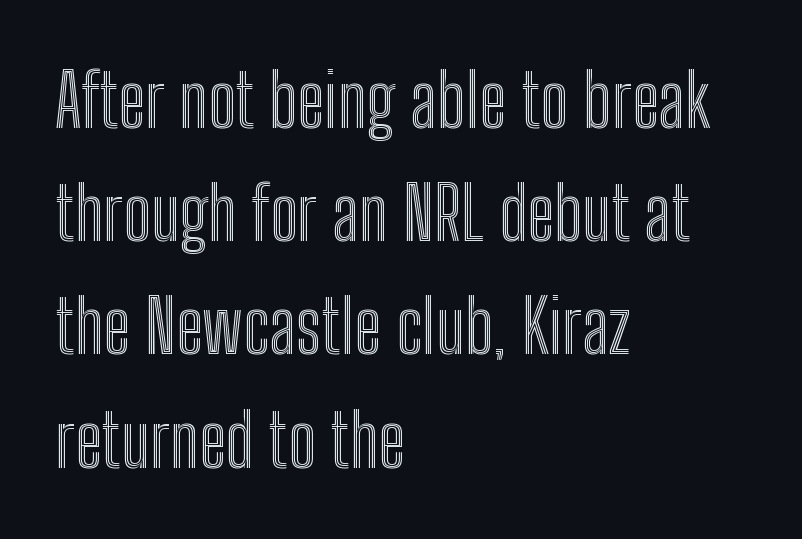
Q: Is the text italic (slanted)? A: No, it is upright.
Q: Is the text underlined? A: No.
Q: How is the paragraph aligned? A: Left-aligned.
Q: Is the spacing between letters normal or unusually wide? A: Normal.
Q: Is the spacing between lines tight, normal or loose? A: Normal.
Q: Width (condensed, normal, or wide)? A: Condensed.
Q: x-height? A: Medium.
Q: Monospaced? A: No.
